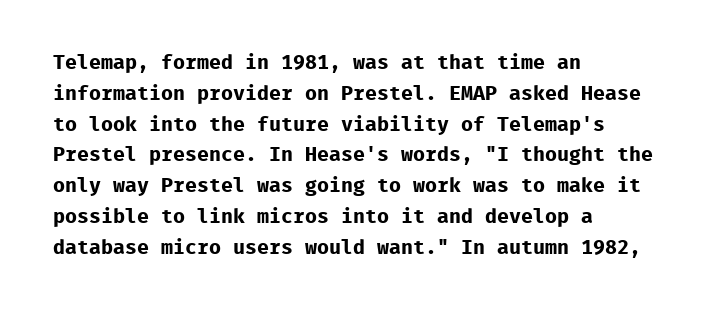
{"italic": "no", "bold": "yes", "underline": "no", "align": "left", "line_spacing": "normal", "line_spacing_ratio": 1.54, "letter_spacing": "normal", "letter_spacing_em": 0.0, "glyph_px": 20}
